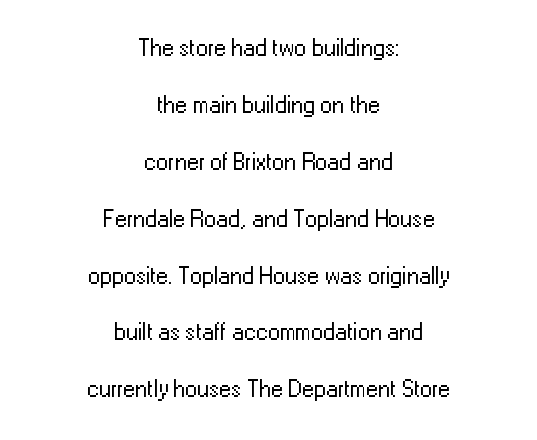
Compared with typical body copy, the letter spacing here is the same. The typeface has the unassuming heft of standard copy or less. Does the lettering tilt? It doesn't — this is upright. Vertically, the passage feels expansive, rows floating well apart.
